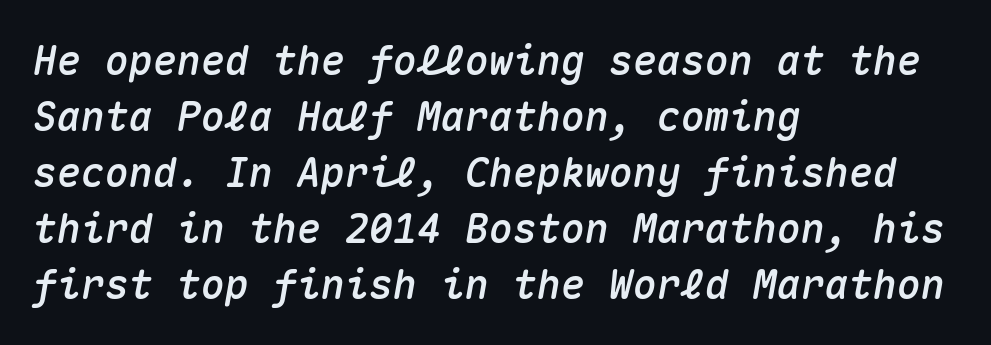
Q: Is the text italic (slanted)? A: Yes, it leans right by about 10 degrees.
Q: Is the text underlined? A: No.
Q: How is the paragraph aligned? A: Left-aligned.
Q: Is the spacing between letters normal or unusually wide? A: Normal.
Q: Is the spacing between lines tight, normal or loose? A: Normal.
Q: Width (condensed, normal, or wide)? A: Normal.
Q: Stroke contrast? A: Medium.
Q: x-height? A: Medium.
Q: Monospaced? A: Yes.
